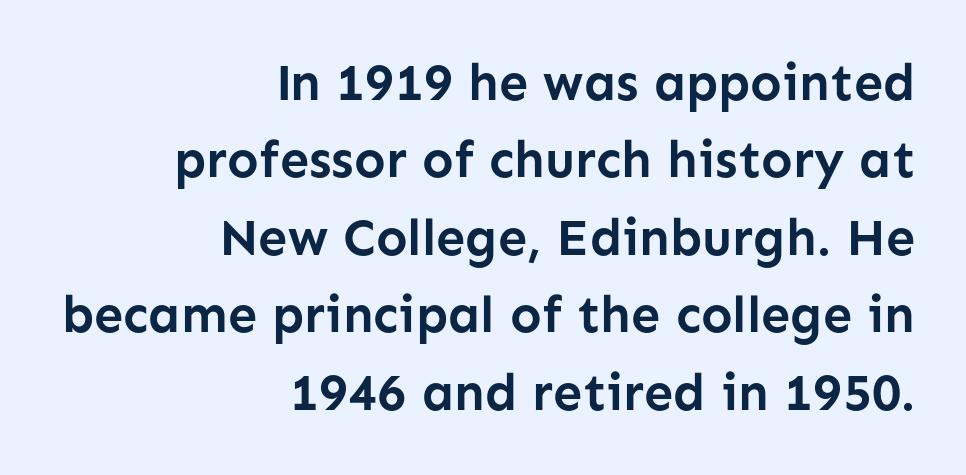
Q: Is the text bold? A: Yes.
Q: Is the text italic (slanted)? A: No, it is upright.
Q: Is the typeface a serif or a sans-serif typeface? A: Sans-serif.
Q: Is the text underlined? A: No.
Q: How is the paragraph aligned? A: Right-aligned.
Q: Is the spacing between letters normal or unusually wide? A: Normal.
Q: Is the spacing between lines tight, normal or loose? A: Normal.
Q: Width (condensed, normal, or wide)? A: Normal.
Q: Stroke contrast? A: Low.
Q: x-height? A: Medium.
Q: Monospaced? A: No.
